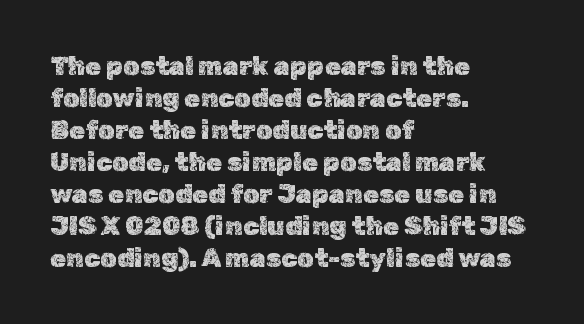
Standard letterfit; no display-style spreading of the glyphs. The string is rendered with underlining switched off. Compared with a centered layout, this one pins lines to the left instead. Vertical strokes here are truly vertical.
